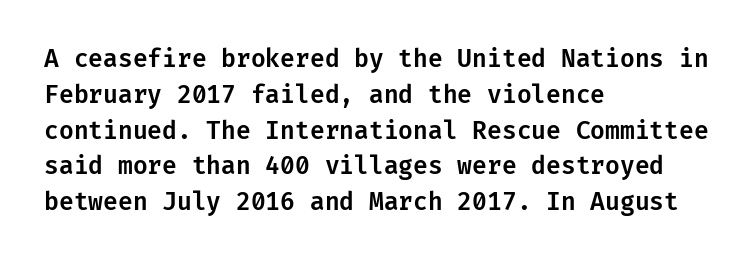
{"italic": "no", "underline": "no", "align": "left", "line_spacing": "normal", "line_spacing_ratio": 1.49, "letter_spacing": "normal", "letter_spacing_em": 0.0, "glyph_px": 24}
